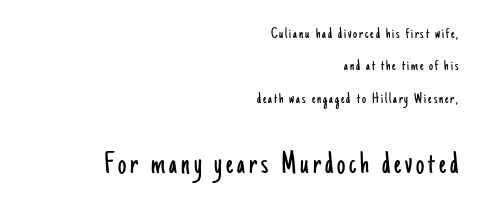
Q: Is the text bold? A: No.
Q: Is the text italic (slanted)? A: No, it is upright.
Q: Is the typeface a serif or a sans-serif typeface? A: Sans-serif.
Q: Is the text underlined? A: No.
Q: How is the paragraph aligned? A: Right-aligned.
Q: Is the spacing between lines tight, normal or loose? A: Loose.
Q: Which block of text is set in a larger size, the first (top) or the second (bottom)? A: The second (bottom) one.
Q: Width (condensed, normal, or wide)? A: Condensed.
Q: Stroke contrast? A: Low.
Q: x-height? A: Small.
Q: Monospaced? A: No.
